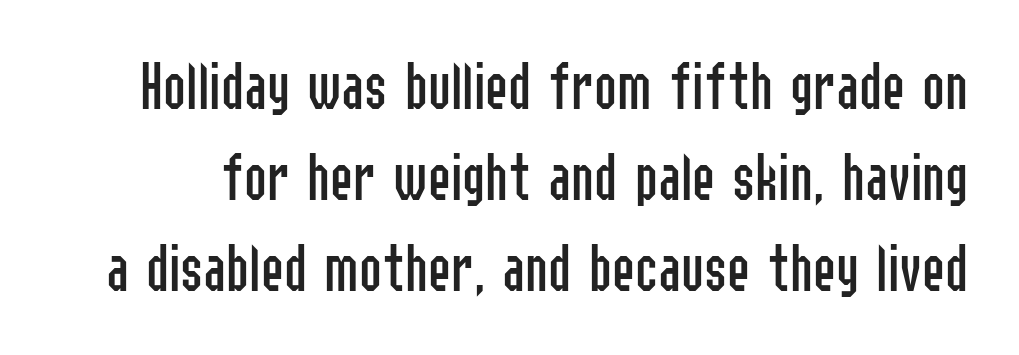
The letters carry no serifs — their stems end cleanly without finishing strokes. This rendering features lettering with no underline. A typesetter would call this leading conventional body-copy spacing. On a weight scale, this lands at 450 or below. Short note: letters normally spaced. Proportional: the letters do not fall into vertical columns.
